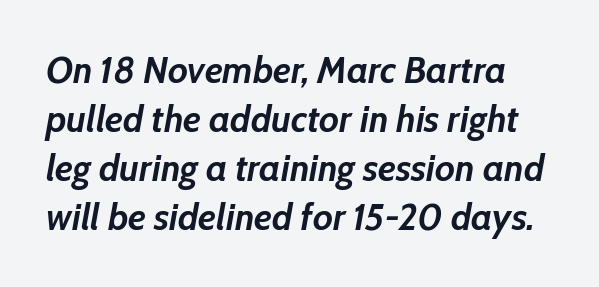
The image shows 38 px semibold type, italic (leaning right); set normal line spacing (1.29x), normal letter spacing, not underlined; low stroke contrast and a medium x-height.
